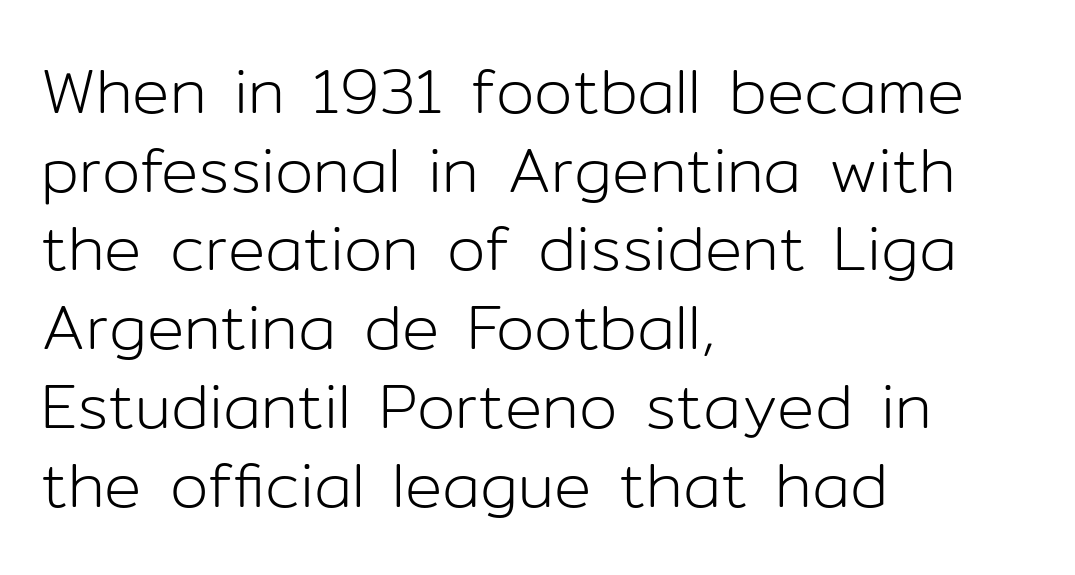
Interline gaps are of average width in this sample. The letters carry no serifs — their stems end cleanly without finishing strokes. The rendering uses natural spacing where letterforms have individual widths. Any mark beneath the type? The region is blank. In terms of posture, this sample is upright.
